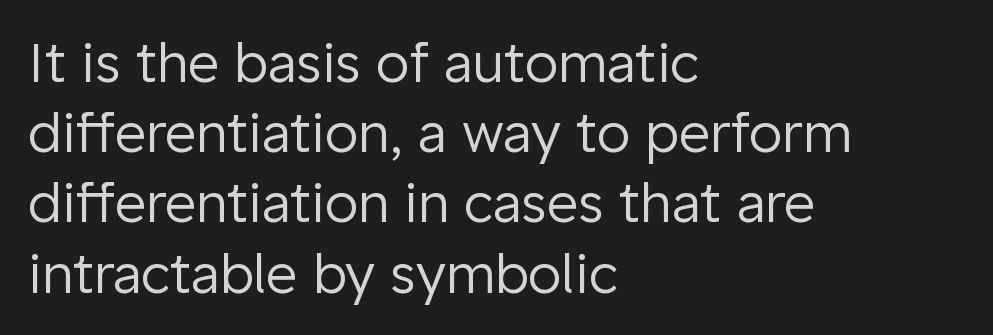
The image shows 54 px regular-weight sans-serif type, upright; set left-aligned, normal line spacing (1.3x), normal letter spacing, not underlined; low stroke contrast and a medium x-height.
